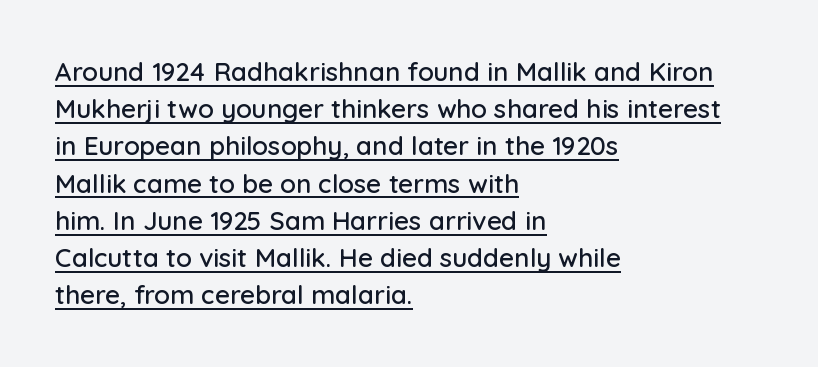
Q: Is the text italic (slanted)? A: No, it is upright.
Q: Is the text underlined? A: Yes.
Q: How is the paragraph aligned? A: Left-aligned.
Q: Is the spacing between letters normal or unusually wide? A: Normal.
Q: Is the spacing between lines tight, normal or loose? A: Normal.
